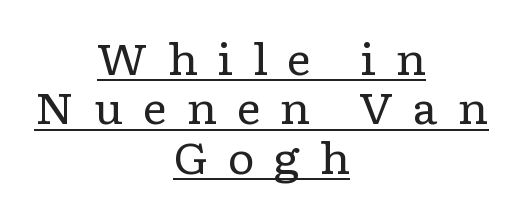
Words appear elongated and porous because spacing is wide. Neither beginnings nor endings align; midpoints do. Note the varied advance widths — an 'i' is clearly narrower than an 'm'. Successive baselines arrive quickly, one right under another.
